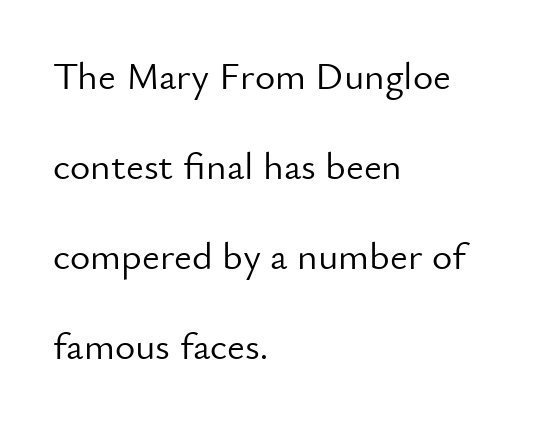
{"serif": "no", "italic": "no", "bold": "no", "weight": "light", "width": "normal", "stroke_contrast": "low", "x_height": "small", "monospaced": "no", "underline": "no", "align": "left", "line_spacing": "loose", "line_spacing_ratio": 2.31, "letter_spacing": "normal", "letter_spacing_em": 0.0, "glyph_px": 39}
